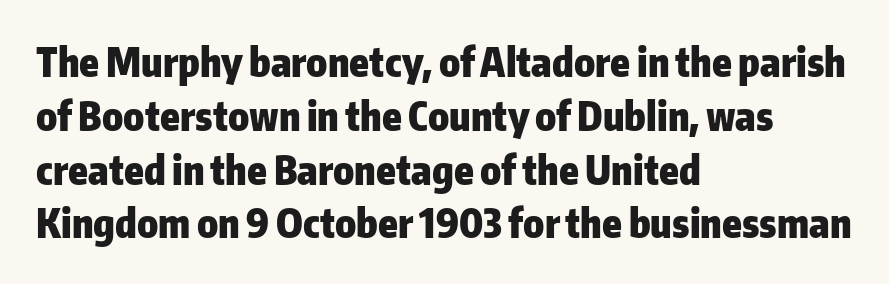
Q: Is the text bold? A: Yes.
Q: Is the text italic (slanted)? A: No, it is upright.
Q: Is the typeface a serif or a sans-serif typeface? A: Sans-serif.
Q: Is the text underlined? A: No.
Q: How is the paragraph aligned? A: Left-aligned.
Q: Is the spacing between letters normal or unusually wide? A: Normal.
Q: Is the spacing between lines tight, normal or loose? A: Normal.
Q: Width (condensed, normal, or wide)? A: Normal.
Q: Stroke contrast? A: Low.
Q: x-height? A: Medium.
Q: Monospaced? A: No.
